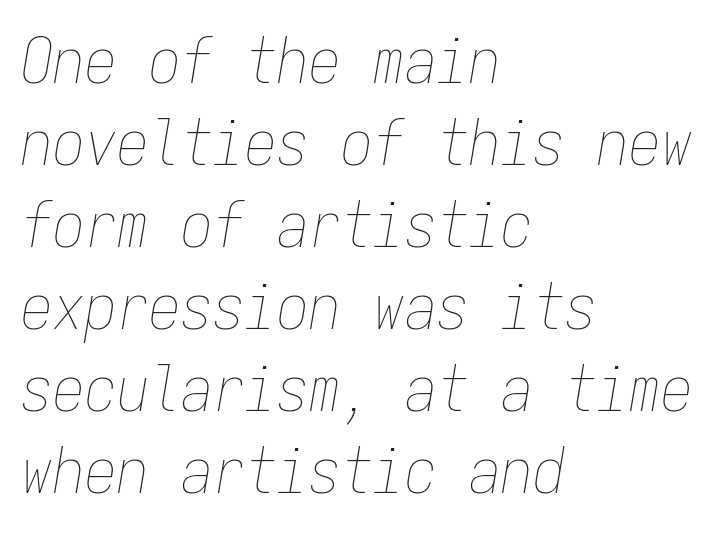
The strokes carry an ordinary text weight at most. The type is set solid horizontally, with unmodified tracking. Unmarked baselines from the first word to the last. Reading down the block, your eye returns to a fixed left position each line. The lines sit at an ordinary, default distance from one another.
